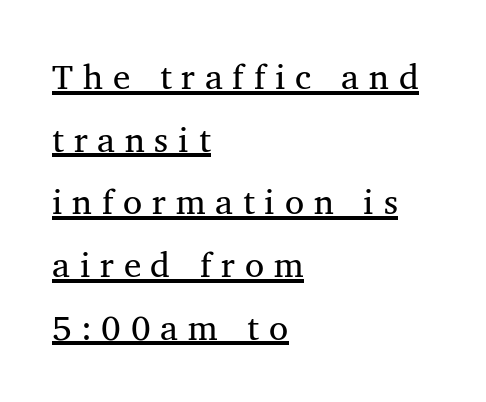
A typesetter would call this proportional, since set widths differ per character. Typeset ragged right — the left edge is the straight one. Vertical stems look standard width or narrower in stroke. Check the space under the baseline: a stroke is drawn there. Substantial extra tracking has been applied to these lines.
